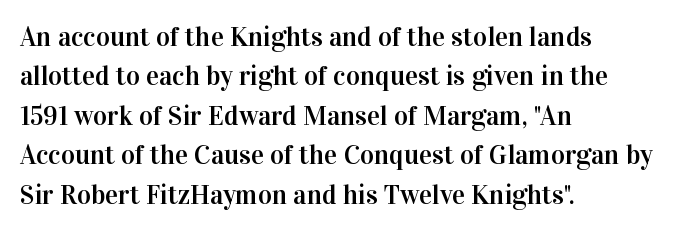
Rule under the text: the space is simply empty. The passage is arranged the way most books set body copy — flush left. This is the regular roman posture of the typeface. Default kerning and tracking; the words read as compact shapes.
